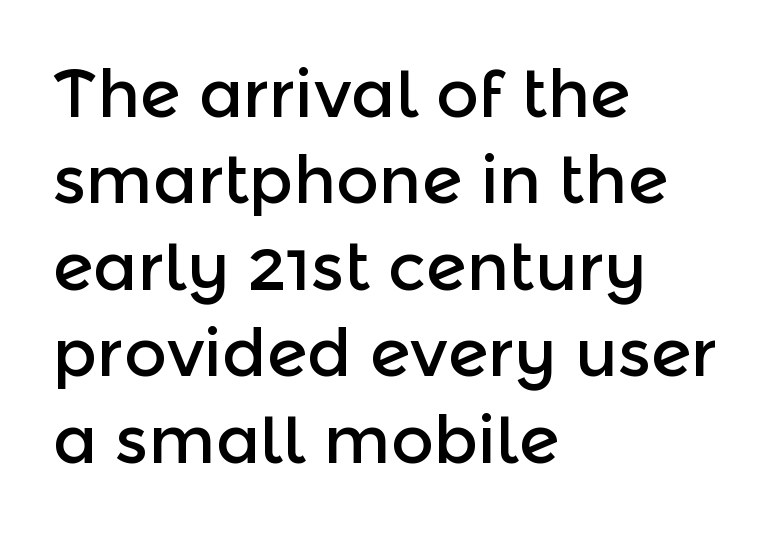
{"serif": "no", "italic": "no", "width": "normal", "x_height": "medium", "monospaced": "no", "underline": "no", "align": "left", "line_spacing": "normal", "line_spacing_ratio": 1.31, "letter_spacing": "normal", "letter_spacing_em": 0.0, "glyph_px": 66}
